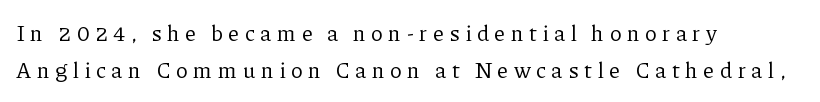
Layout note: lines flush left. Nothing heavy about these letters — not bold at all. Does the leading feel generous? No, just average. Descender tails drop into unmarked territory. Tracking value appears strongly positive — letters spread wide.
